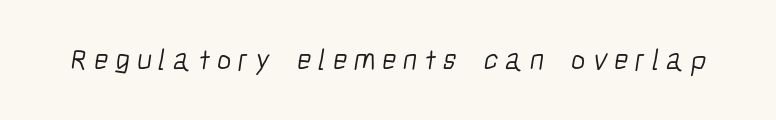
The image shows 30 px light, condensed sans-serif type; set unusually wide letter spacing (+0.23 em), not underlined; low stroke contrast and a medium x-height.
